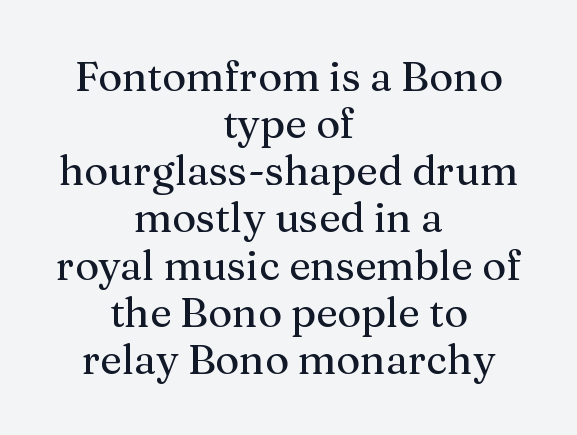
The image shows 41 px serif type, upright; set centered, tight line spacing (1.15x), normal letter spacing, not underlined; medium stroke contrast and a medium x-height.
